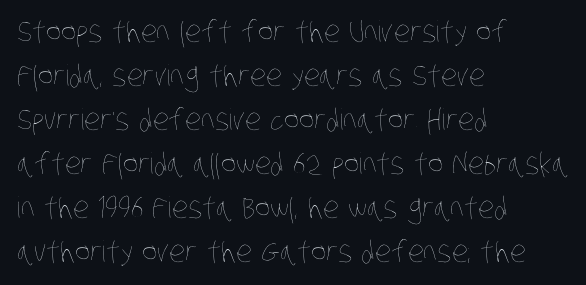
The image shows 29 px thin, condensed type; set left-aligned, normal line spacing (1.52x), normal letter spacing, not underlined; low stroke contrast and a large x-height.
